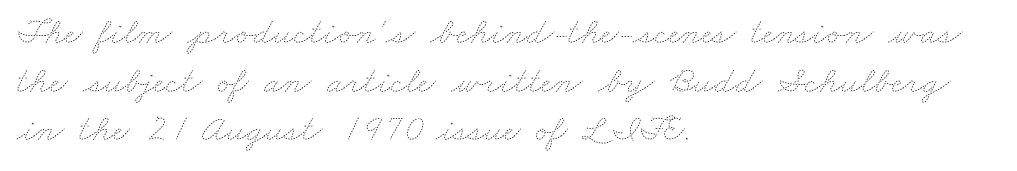
Q: Is the text bold? A: No.
Q: Is the text underlined? A: No.
Q: How is the paragraph aligned? A: Left-aligned.
Q: Is the spacing between letters normal or unusually wide? A: Normal.
Q: Is the spacing between lines tight, normal or loose? A: Normal.
Q: Width (condensed, normal, or wide)? A: Wide.
Q: Stroke contrast? A: Low.
Q: x-height? A: Small.
Q: Monospaced? A: No.
